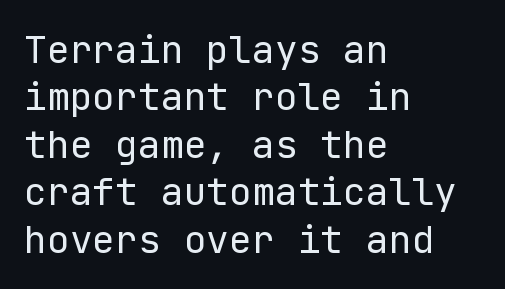
The image shows 38 px regular-weight sans-serif type, upright; set left-aligned, normal line spacing (1.25x), normal letter spacing, not underlined; low stroke contrast and a medium x-height.
